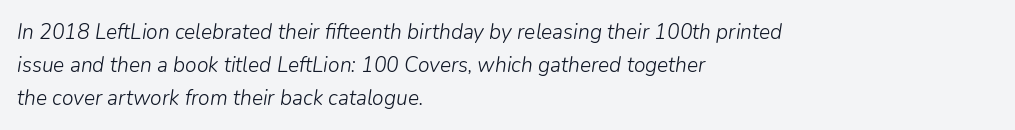
Q: Is the text bold? A: No.
Q: Is the text italic (slanted)? A: Yes, it leans right by about 9 degrees.
Q: Is the text underlined? A: No.
Q: How is the paragraph aligned? A: Left-aligned.
Q: Is the spacing between letters normal or unusually wide? A: Normal.
Q: Is the spacing between lines tight, normal or loose? A: Normal.
